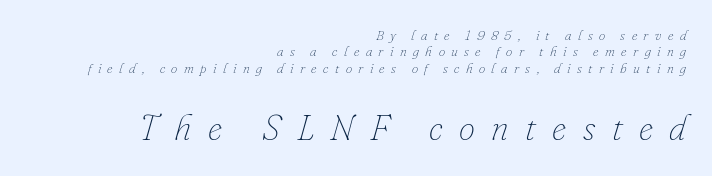
Q: Is the text bold? A: No.
Q: Is the text italic (slanted)? A: Yes, it leans right by about 16 degrees.
Q: Is the text underlined? A: No.
Q: How is the paragraph aligned? A: Right-aligned.
Q: Is the spacing between letters normal or unusually wide? A: Unusually wide.
Q: Which block of text is set in a larger size, the first (top) or the second (bottom)? A: The second (bottom) one.
Q: Width (condensed, normal, or wide)? A: Normal.
Q: Stroke contrast? A: Low.
Q: x-height? A: Small.
Q: Monospaced? A: No.
